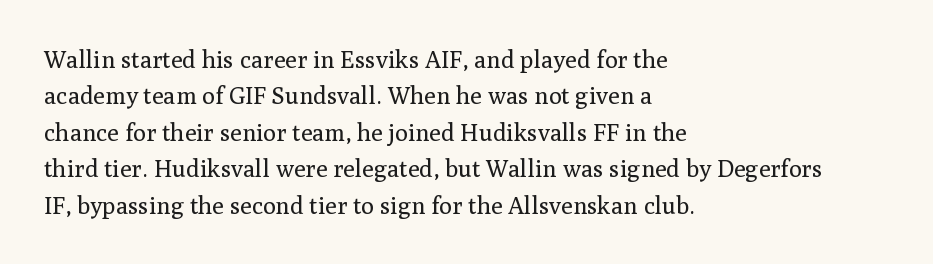
{"italic": "no", "bold": "no", "underline": "no", "align": "left", "line_spacing": "normal", "line_spacing_ratio": 1.52, "letter_spacing": "normal", "letter_spacing_em": 0.0, "glyph_px": 24}
